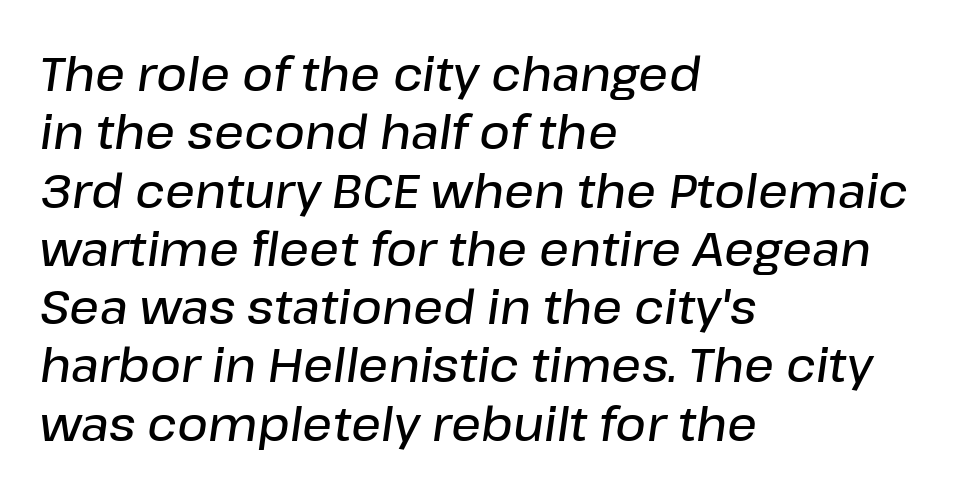
Q: Is the text bold? A: Semi-bold.
Q: Is the text italic (slanted)? A: Yes, it leans right by about 8 degrees.
Q: Is the text underlined? A: No.
Q: How is the paragraph aligned? A: Left-aligned.
Q: Is the spacing between letters normal or unusually wide? A: Normal.
Q: Width (condensed, normal, or wide)? A: Normal.
Q: Stroke contrast? A: Low.
Q: x-height? A: Medium.
Q: Monospaced? A: No.
